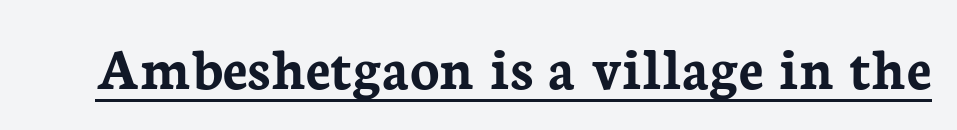
Q: Is the text bold? A: Yes.
Q: Is the text italic (slanted)? A: No, it is upright.
Q: Is the typeface a serif or a sans-serif typeface? A: Serif.
Q: Is the text underlined? A: Yes.
Q: Is the spacing between letters normal or unusually wide? A: Normal.
Q: Width (condensed, normal, or wide)? A: Normal.
Q: Stroke contrast? A: Low.
Q: x-height? A: Medium.
Q: Monospaced? A: No.
